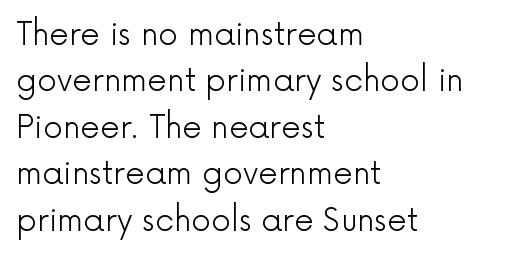
{"serif": "no", "italic": "no", "bold": "no", "weight": "light", "width": "normal", "x_height": "medium", "monospaced": "no", "underline": "no", "align": "left", "line_spacing": "normal", "line_spacing_ratio": 1.5, "letter_spacing": "normal", "letter_spacing_em": 0.0, "glyph_px": 31}
